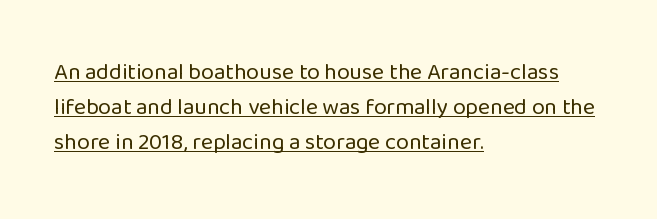
{"italic": "no", "bold": "no", "underline": "yes", "align": "left", "line_spacing": "normal", "line_spacing_ratio": 1.53, "letter_spacing": "normal", "letter_spacing_em": 0.0, "glyph_px": 23}
